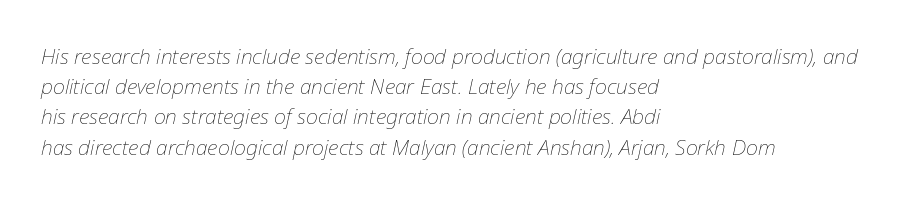
{"italic": "yes", "lean": "right", "slant_degrees": 12, "bold": "no", "underline": "no", "align": "left", "line_spacing": "normal", "line_spacing_ratio": 1.44, "letter_spacing": "normal", "letter_spacing_em": 0.0, "glyph_px": 21}
